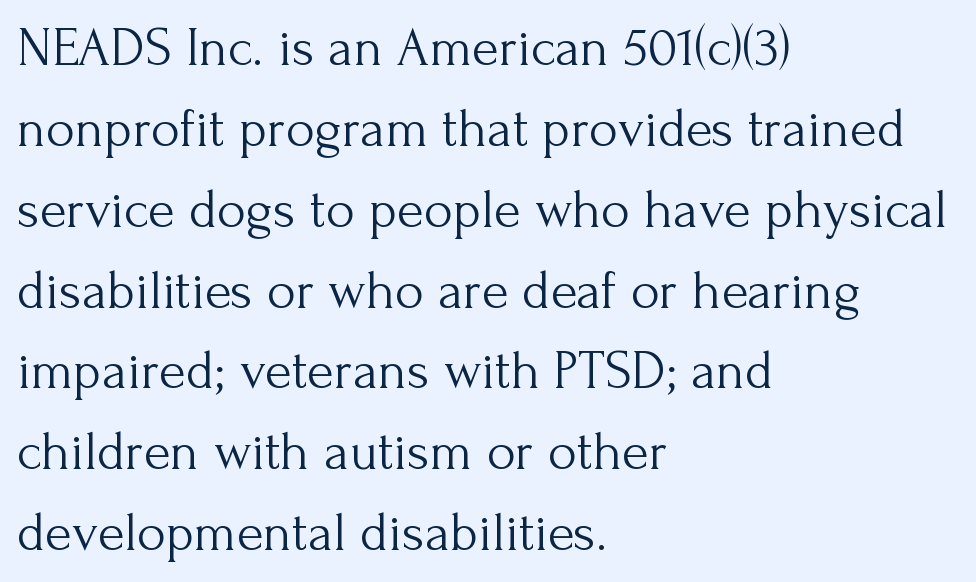
The image shows 55 px light serif type, upright; set left-aligned, normal line spacing (1.47x), normal letter spacing, not underlined; medium stroke contrast and a small x-height.
